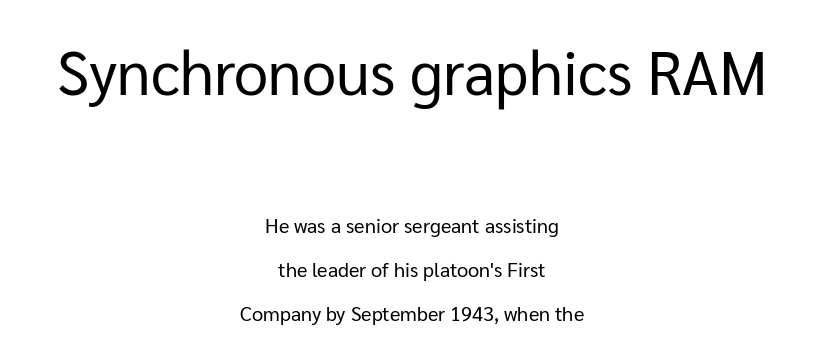
The image shows 61 px regular-weight sans-serif type, upright; set centered, loose line spacing (2.19x), normal letter spacing, not underlined; the first (top) block is 3.05x larger; low stroke contrast and a medium x-height.
